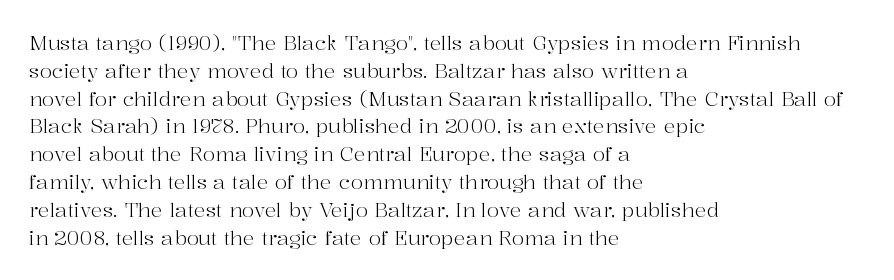
The image shows 20 px text type, upright; set left-aligned, normal line spacing (1.39x), normal letter spacing, not underlined.
